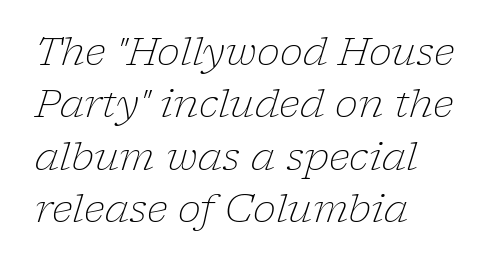
{"serif": "yes", "italic": "yes", "lean": "right", "slant_degrees": 17, "bold": "no", "weight": "light", "width": "normal", "stroke_contrast": "low", "x_height": "medium", "monospaced": "no", "underline": "no", "align": "left", "line_spacing": "normal", "line_spacing_ratio": 1.34, "letter_spacing": "normal", "letter_spacing_em": 0.0, "glyph_px": 39}
